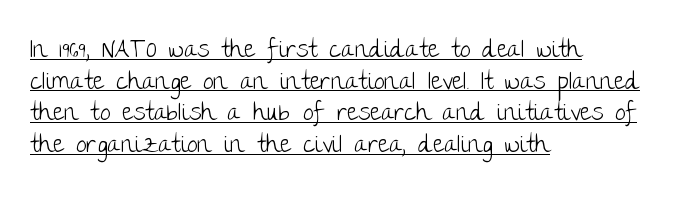
Q: Is the text bold? A: No.
Q: Is the text italic (slanted)? A: No, it is upright.
Q: Is the text underlined? A: Yes.
Q: How is the paragraph aligned? A: Left-aligned.
Q: Is the spacing between letters normal or unusually wide? A: Normal.
Q: Is the spacing between lines tight, normal or loose? A: Normal.
